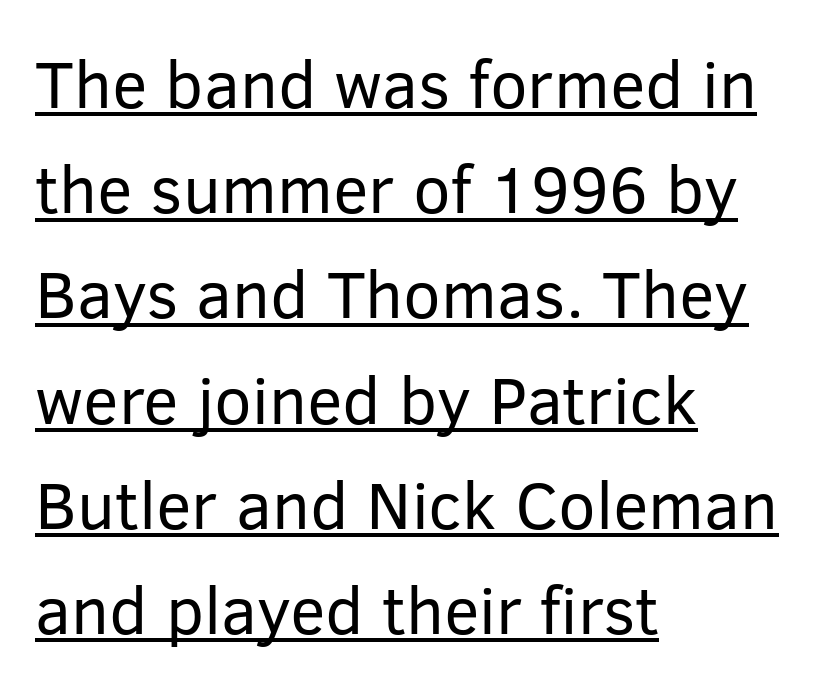
Check where the strokes stop: nothing finishes them off — pure sans. You could call the tracking neutral — neither tight nor loose. Each letter keeps its own natural width here, so spacing adapts to shape. Leftover space on each line is placed entirely after the last word.
